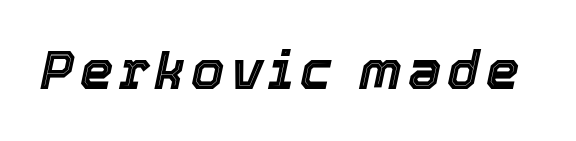
Observe the lean: these are italic letterforms. Anything drawn beneath the words? Only blank space. Spacing verdict: proportional, widths tailored to each character.
